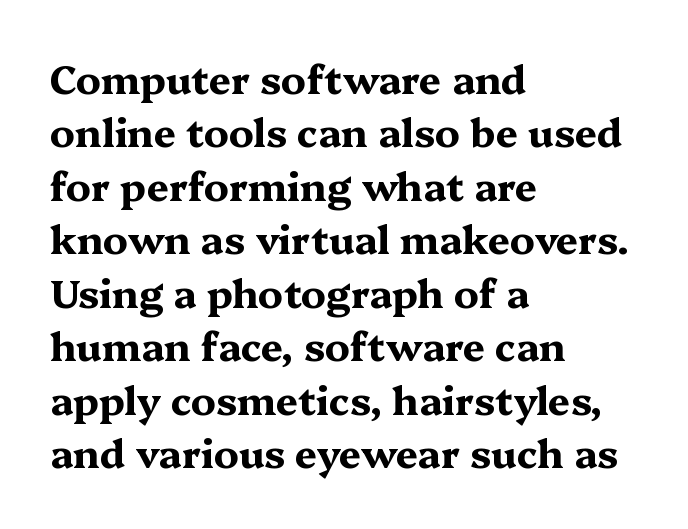
Is the type bold? Yes — the strokes are clearly thick and heavy. A clean baseline with only descenders dipping below it. The type sits square on the baseline with zero lean. Spacing between characters is what you'd get straight out of the box. If you measured baseline to baseline, you'd find a middling distance.
